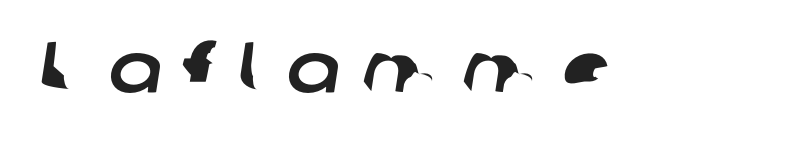
The image shows 71 px sans-serif type; set unusually wide letter spacing (+0.31 em), not underlined; low stroke contrast and a medium x-height.
